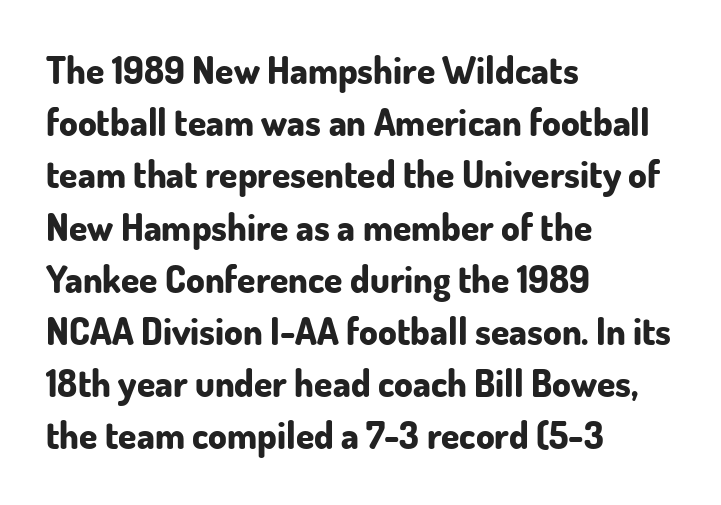
Q: Is the text bold? A: Yes.
Q: Is the text italic (slanted)? A: No, it is upright.
Q: Is the typeface a serif or a sans-serif typeface? A: Sans-serif.
Q: Is the text underlined? A: No.
Q: How is the paragraph aligned? A: Left-aligned.
Q: Is the spacing between letters normal or unusually wide? A: Normal.
Q: Is the spacing between lines tight, normal or loose? A: Normal.
Q: Width (condensed, normal, or wide)? A: Normal.
Q: Stroke contrast? A: Low.
Q: x-height? A: Small.
Q: Monospaced? A: No.
